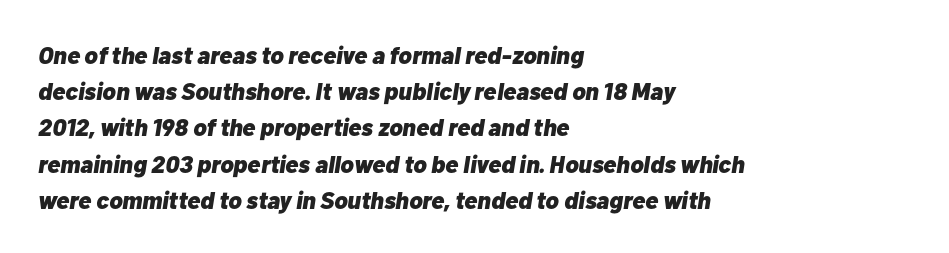
Q: Is the text bold? A: Yes.
Q: Is the text italic (slanted)? A: Yes, it leans right by about 10 degrees.
Q: Is the text underlined? A: No.
Q: How is the paragraph aligned? A: Left-aligned.
Q: Is the spacing between letters normal or unusually wide? A: Normal.
Q: Is the spacing between lines tight, normal or loose? A: Normal.
